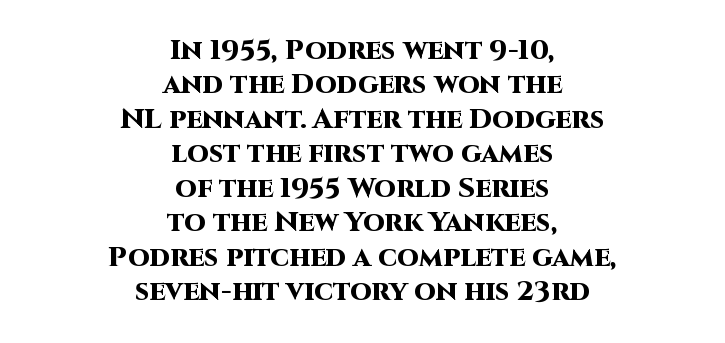
The image shows 28 px heavy sans-serif type, upright; set centered, line spacing 1.23x, normal letter spacing, not underlined; high stroke contrast and a large x-height.
